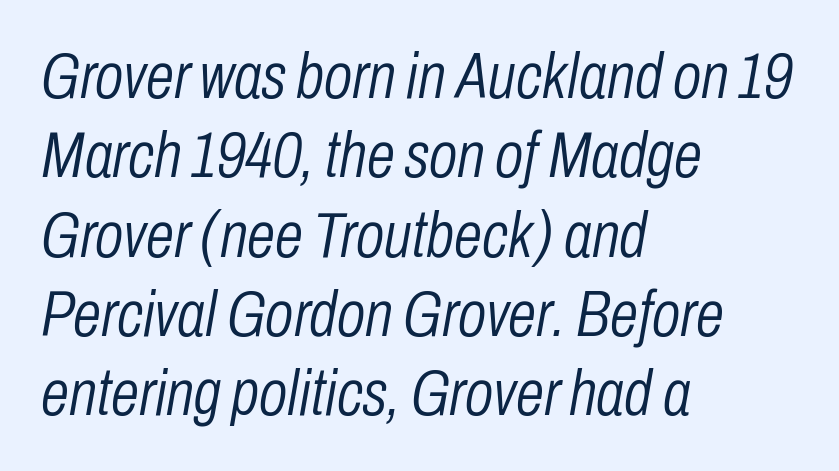
The image shows 64 px light, condensed type, italic (leaning right); set left-aligned, line spacing 1.24x, normal letter spacing, not underlined; low stroke contrast and a medium x-height.
